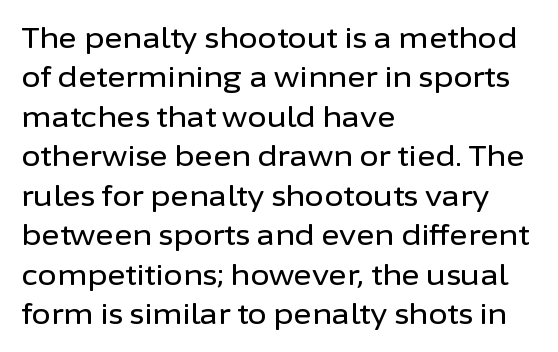
The image shows 28 px sans-serif type, upright; set left-aligned, normal line spacing (1.41x), normal letter spacing, not underlined; low stroke contrast and a medium x-height.
